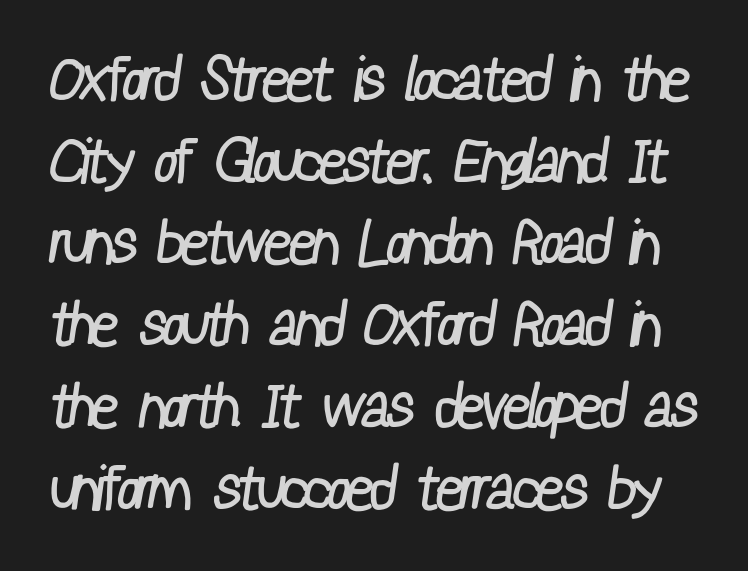
{"serif": "no", "bold": "no", "weight": "regular", "width": "condensed", "stroke_contrast": "low", "x_height": "medium", "monospaced": "no", "underline": "no", "line_spacing": "normal", "line_spacing_ratio": 1.34, "letter_spacing": "normal", "letter_spacing_em": 0.0, "glyph_px": 61}
